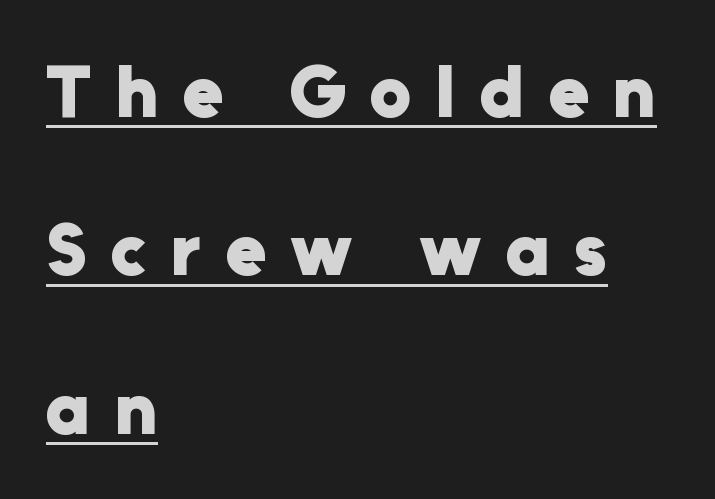
Q: Is the text bold? A: Yes.
Q: Is the text italic (slanted)? A: No, it is upright.
Q: Is the typeface a serif or a sans-serif typeface? A: Sans-serif.
Q: Is the text underlined? A: Yes.
Q: How is the paragraph aligned? A: Left-aligned.
Q: Is the spacing between letters normal or unusually wide? A: Unusually wide.
Q: Is the spacing between lines tight, normal or loose? A: Loose.
Q: Width (condensed, normal, or wide)? A: Normal.
Q: Stroke contrast? A: Low.
Q: x-height? A: Medium.
Q: Monospaced? A: No.
